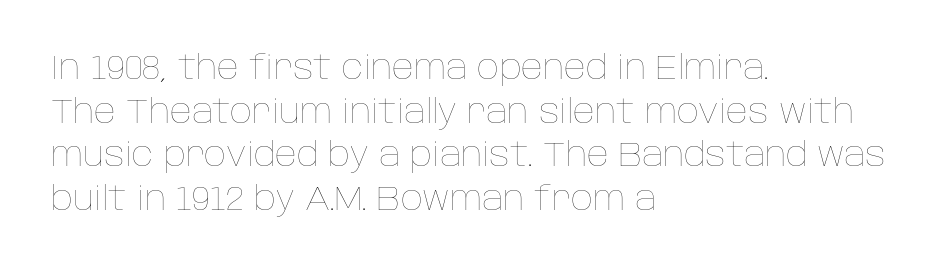
Inter-character spacing is left at the font's built-in metrics. This rendering features lettering with no underline. Which margin do the lines hug? The left one — the right edge is uneven. Here the designer chose a conventional face with non-uniform glyph widths.
